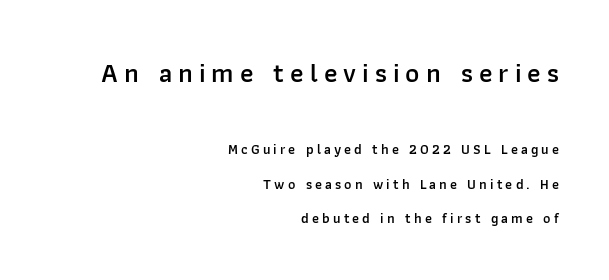
This is the regular roman posture of the typeface. Typesetter's note: demi weight, one step under bold. A flush-right, rag-left setting is used for this passage. The horizontal fit of the characters is loose and conspicuously gappy.
